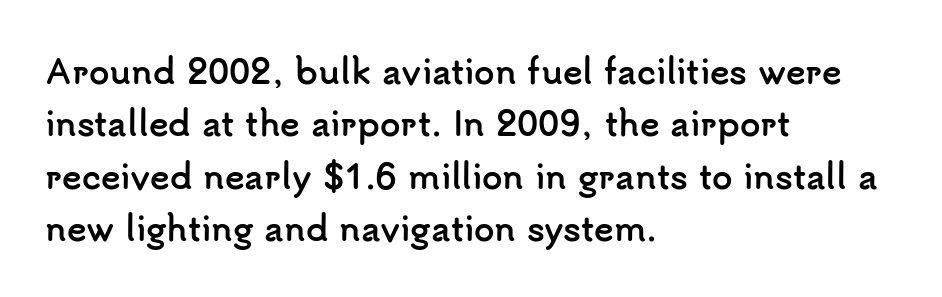
The image shows 33 px semibold sans-serif type, upright; set left-aligned, normal line spacing (1.59x), normal letter spacing, not underlined; low stroke contrast and a small x-height.
